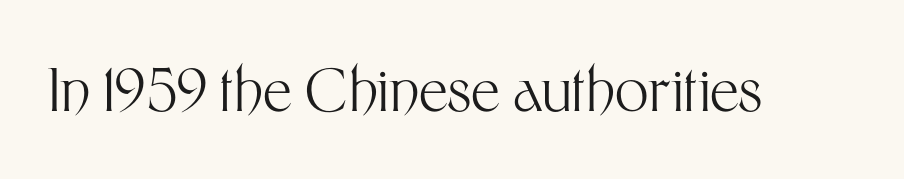
Q: Is the text bold? A: No.
Q: Is the text italic (slanted)? A: No, it is upright.
Q: Is the typeface a serif or a sans-serif typeface? A: Sans-serif.
Q: Is the text underlined? A: No.
Q: Is the spacing between letters normal or unusually wide? A: Normal.
Q: Width (condensed, normal, or wide)? A: Normal.
Q: Stroke contrast? A: Medium.
Q: x-height? A: Medium.
Q: Monospaced? A: No.
